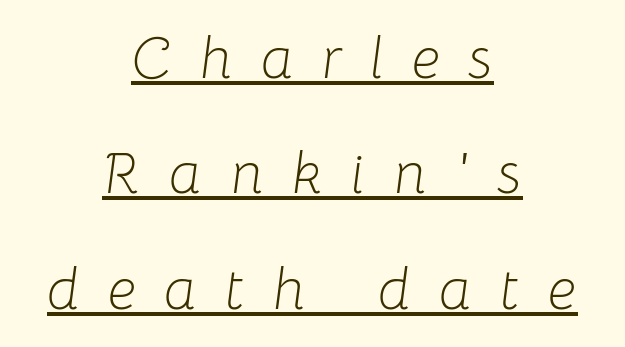
The image shows 58 px light type, italic (leaning right); set centered, loose line spacing (1.99x), unusually wide letter spacing (+0.49 em), underlined; low stroke contrast and a medium x-height.
